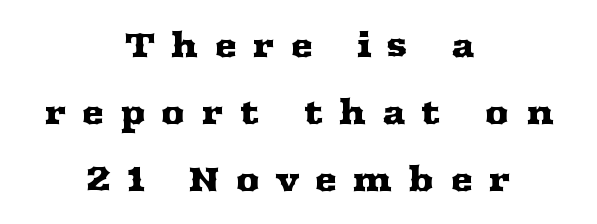
The image shows 34 px wide serif type, upright; set centered, loose line spacing (1.97x), unusually wide letter spacing (+0.45 em), not underlined; medium stroke contrast and a medium x-height.
